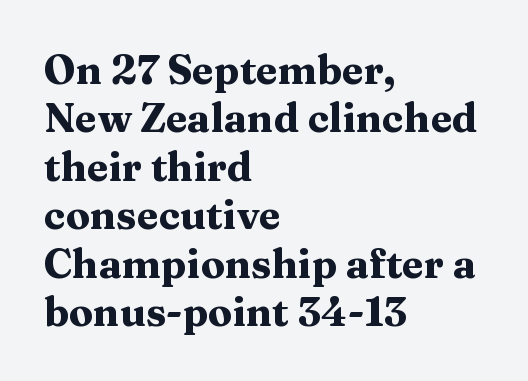
{"serif": "yes", "italic": "no", "bold": "yes", "weight": "heavy", "width": "wide", "stroke_contrast": "medium", "x_height": "medium", "monospaced": "no", "underline": "no", "align": "left", "line_spacing_ratio": 1.21, "letter_spacing": "normal", "letter_spacing_em": 0.0, "glyph_px": 40}
